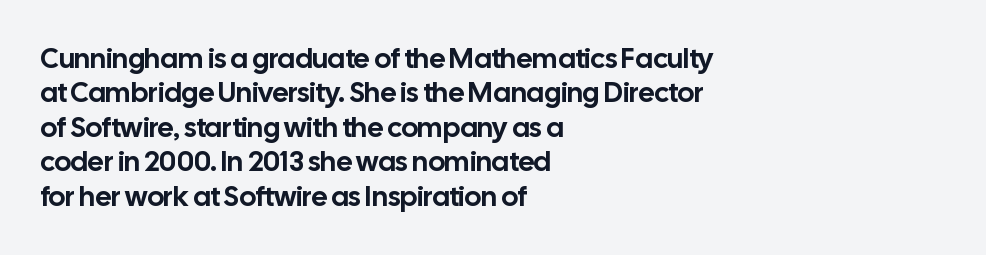
{"serif": "no", "italic": "no", "width": "normal", "stroke_contrast": "low", "x_height": "medium", "monospaced": "no", "underline": "no", "align": "left", "line_spacing_ratio": 1.23, "letter_spacing": "normal", "letter_spacing_em": 0.0, "glyph_px": 28}
